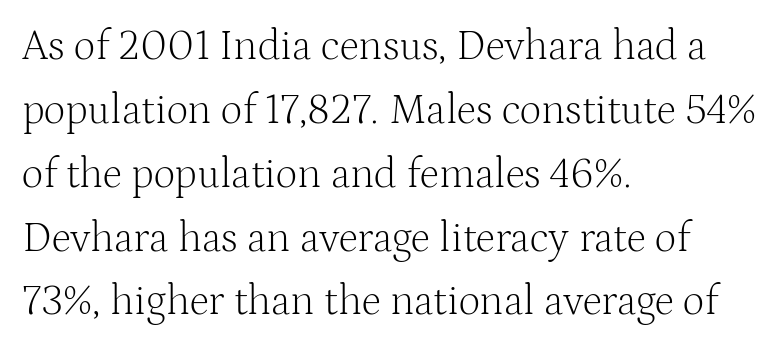
Q: Is the text bold? A: No.
Q: Is the text italic (slanted)? A: No, it is upright.
Q: Is the typeface a serif or a sans-serif typeface? A: Serif.
Q: Is the text underlined? A: No.
Q: How is the paragraph aligned? A: Left-aligned.
Q: Is the spacing between letters normal or unusually wide? A: Normal.
Q: Is the spacing between lines tight, normal or loose? A: Normal.
Q: Width (condensed, normal, or wide)? A: Normal.
Q: Stroke contrast? A: Medium.
Q: x-height? A: Medium.
Q: Monospaced? A: No.
